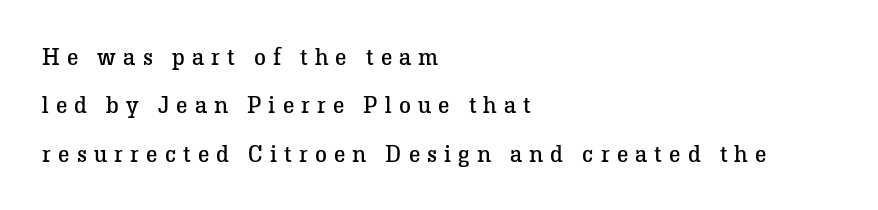
{"italic": "no", "bold": "no", "underline": "no", "align": "left", "line_spacing": "loose", "line_spacing_ratio": 2.02, "letter_spacing": "wide", "letter_spacing_em": 0.3, "glyph_px": 24}
